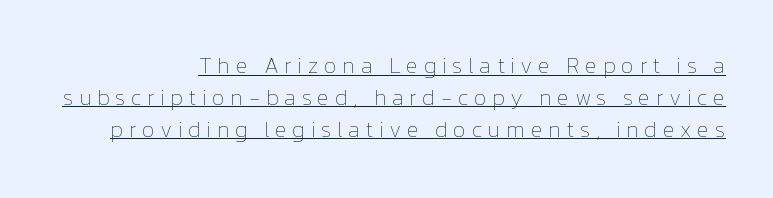
{"italic": "no", "bold": "no", "underline": "yes", "align": "right", "line_spacing": "normal", "line_spacing_ratio": 1.45, "letter_spacing": "wide", "letter_spacing_em": 0.25, "glyph_px": 22}
